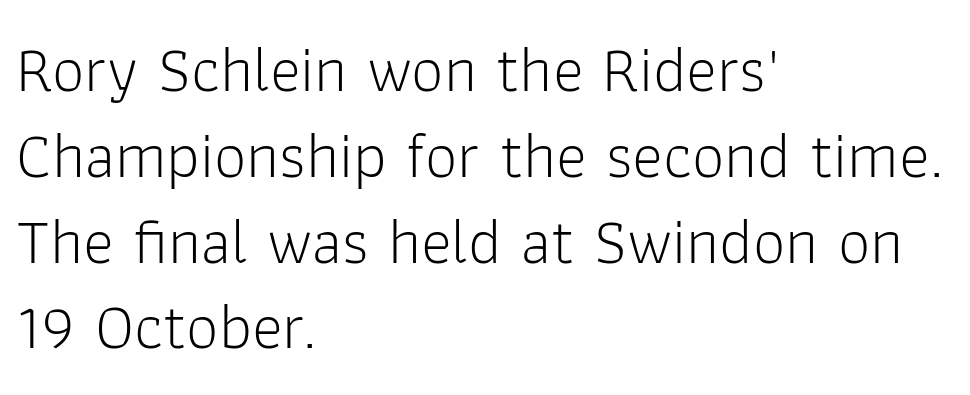
{"serif": "no", "italic": "no", "bold": "no", "weight": "light", "width": "normal", "stroke_contrast": "low", "x_height": "medium", "monospaced": "no", "underline": "no", "align": "left", "line_spacing": "normal", "line_spacing_ratio": 1.32, "letter_spacing": "normal", "letter_spacing_em": 0.0, "glyph_px": 65}
